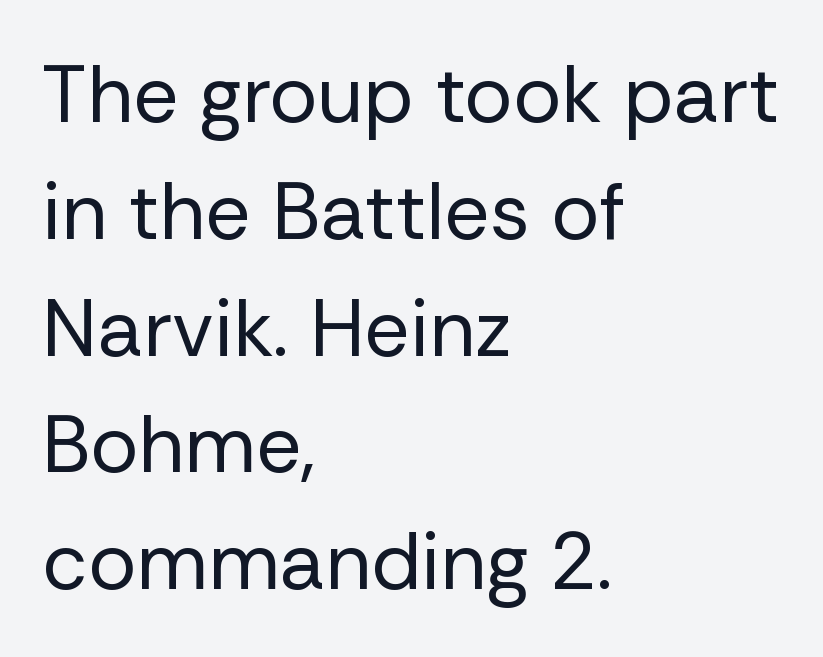
Proportional: the letters do not fall into vertical columns. Inter-character spacing is left at the font's built-in metrics. Ink coverage per letter is moderate at most. The passage shown is not underscored anywhere. Nothing sits at the stroke ends, so this counts as sans-serif.
